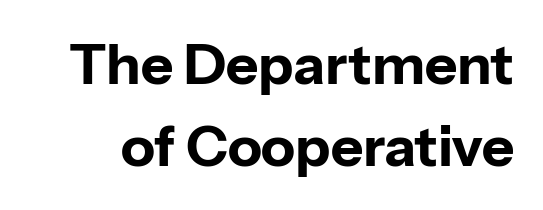
{"serif": "no", "italic": "no", "bold": "yes", "weight": "bold", "width": "normal", "stroke_contrast": "low", "x_height": "medium", "monospaced": "no", "underline": "no", "line_spacing": "normal", "line_spacing_ratio": 1.47, "letter_spacing": "normal", "letter_spacing_em": 0.0, "glyph_px": 56}
